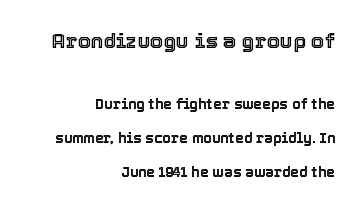
The image shows 21 px text type, upright; set right-aligned, loose line spacing (2.41x), normal letter spacing, not underlined; the first (top) block is 1.5x larger.
